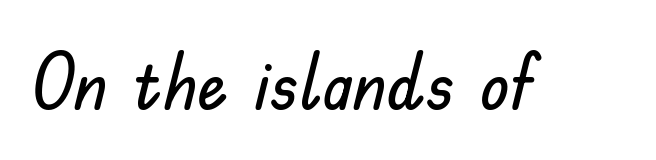
Q: Is the text italic (slanted)? A: Yes.
Q: Is the typeface a serif or a sans-serif typeface? A: Sans-serif.
Q: Is the text underlined? A: No.
Q: Is the spacing between letters normal or unusually wide? A: Normal.
Q: Width (condensed, normal, or wide)? A: Normal.
Q: Stroke contrast? A: Low.
Q: x-height? A: Small.
Q: Monospaced? A: No.
